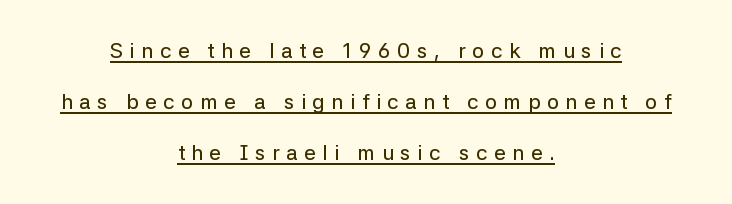
Leftover space on each line is divided equally before and after the words. Caption: expanded tracking, letters set apart. The passage shown is underscored from start to finish. Leading: increased.
